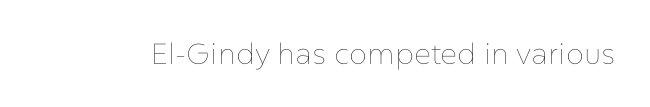
Q: Is the text bold? A: No.
Q: Is the text italic (slanted)? A: No, it is upright.
Q: Is the text underlined? A: No.
Q: Is the spacing between letters normal or unusually wide? A: Normal.
Q: Width (condensed, normal, or wide)? A: Normal.
Q: Stroke contrast? A: Low.
Q: x-height? A: Medium.
Q: Monospaced? A: No.
